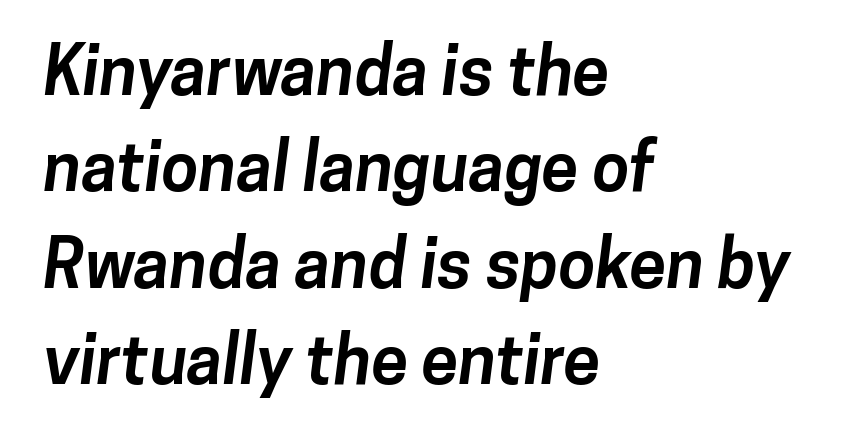
Each letter keeps its own natural width here, so spacing adapts to shape. The space directly below the letters is spotless. The space between consecutive lines is moderate. Compared with typical body copy, the letter spacing here is the same. In CSS terms this would be text-align: left.
